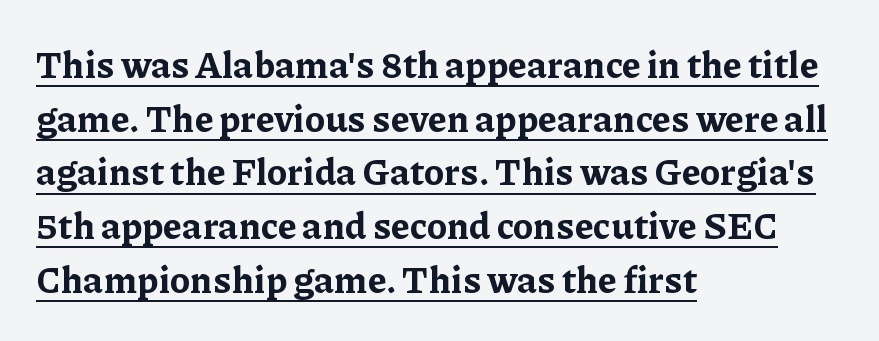
{"serif": "yes", "italic": "no", "bold": "yes", "weight": "bold", "width": "normal", "stroke_contrast": "low", "x_height": "medium", "monospaced": "no", "underline": "yes", "align": "left", "line_spacing": "normal", "line_spacing_ratio": 1.45, "letter_spacing": "normal", "letter_spacing_em": 0.0, "glyph_px": 37}
